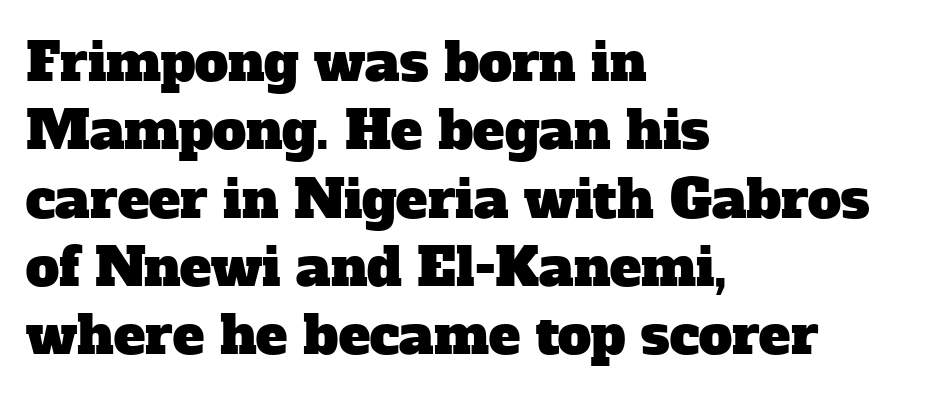
{"serif": "yes", "width": "normal", "stroke_contrast": "low", "x_height": "medium", "monospaced": "no", "underline": "no", "align": "left", "line_spacing": "normal", "line_spacing_ratio": 1.29, "letter_spacing": "normal", "letter_spacing_em": 0.0, "glyph_px": 53}
